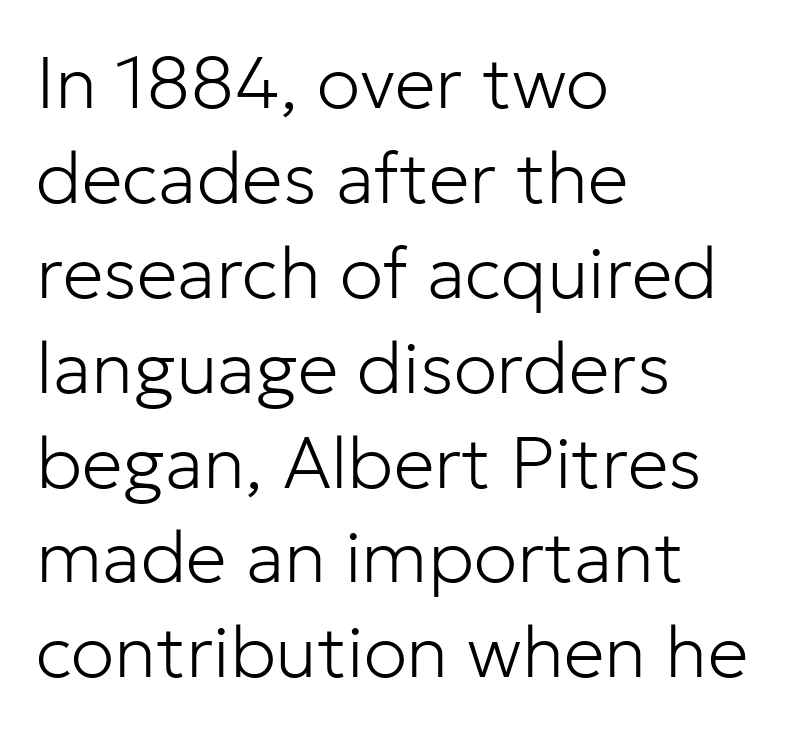
{"serif": "no", "italic": "no", "bold": "no", "weight": "light", "width": "normal", "stroke_contrast": "low", "x_height": "medium", "monospaced": "no", "underline": "no", "align": "left", "line_spacing": "normal", "line_spacing_ratio": 1.3, "letter_spacing": "normal", "letter_spacing_em": 0.0, "glyph_px": 73}
